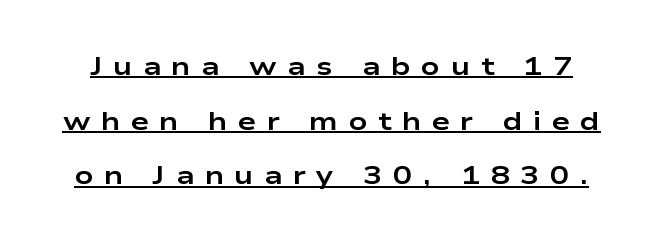
{"italic": "no", "bold": "yes", "underline": "yes", "line_spacing": "loose", "line_spacing_ratio": 2.1, "letter_spacing": "wide", "letter_spacing_em": 0.4, "glyph_px": 26}
